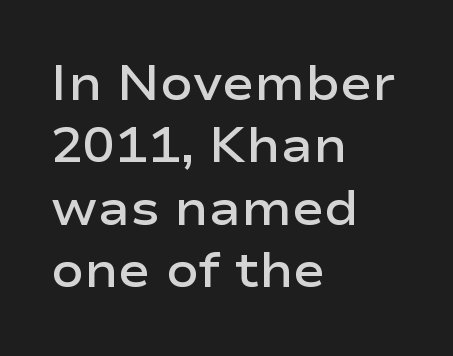
Each letter's strokes conclude bluntly, with no projecting serifs. Spacing verdict: proportional, widths tailored to each character. The rows are spaced the way most documents space them. Emphasis by weight is partial: semibold.
